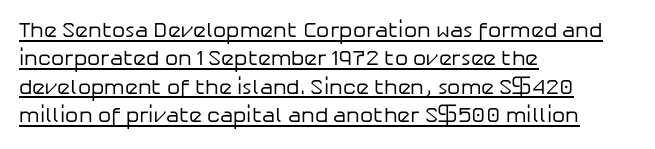
Q: Is the text bold? A: No.
Q: Is the text italic (slanted)? A: No, it is upright.
Q: Is the text underlined? A: Yes.
Q: How is the paragraph aligned? A: Left-aligned.
Q: Is the spacing between letters normal or unusually wide? A: Normal.
Q: Is the spacing between lines tight, normal or loose? A: Normal.
